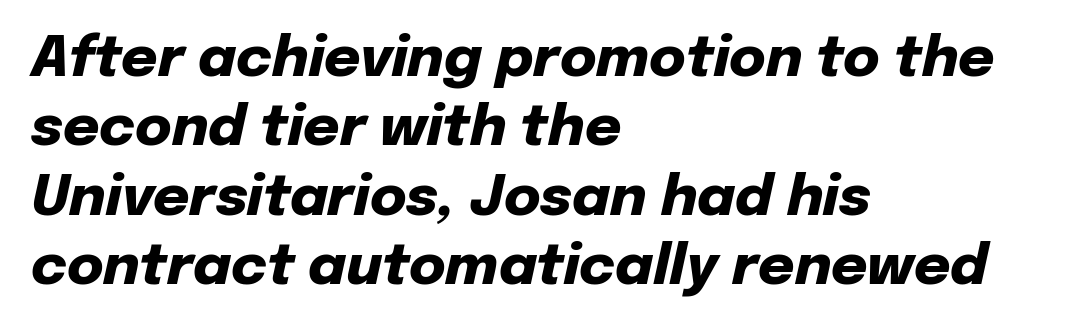
{"italic": "yes", "lean": "right", "slant_degrees": 12, "bold": "yes", "weight": "heavy", "width": "normal", "stroke_contrast": "low", "x_height": "medium", "monospaced": "no", "underline": "no", "align": "left", "line_spacing_ratio": 1.24, "letter_spacing": "normal", "letter_spacing_em": 0.0, "glyph_px": 56}
